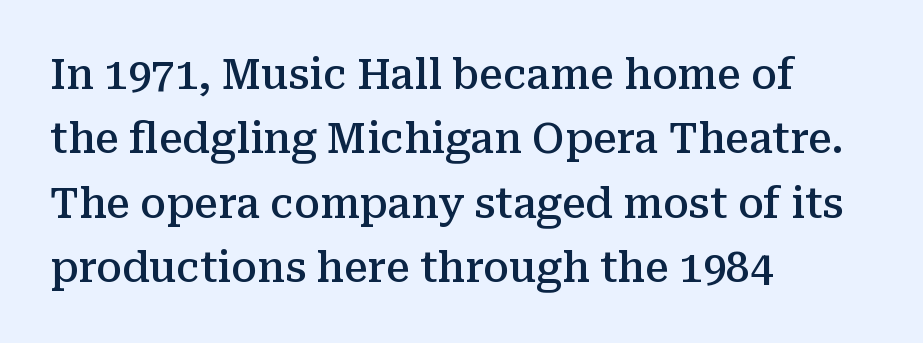
{"serif": "yes", "italic": "no", "bold": "semi", "weight": "semibold", "width": "normal", "stroke_contrast": "medium", "x_height": "medium", "monospaced": "no", "underline": "no", "align": "left", "line_spacing": "normal", "line_spacing_ratio": 1.53, "letter_spacing": "normal", "letter_spacing_em": 0.0, "glyph_px": 42}
